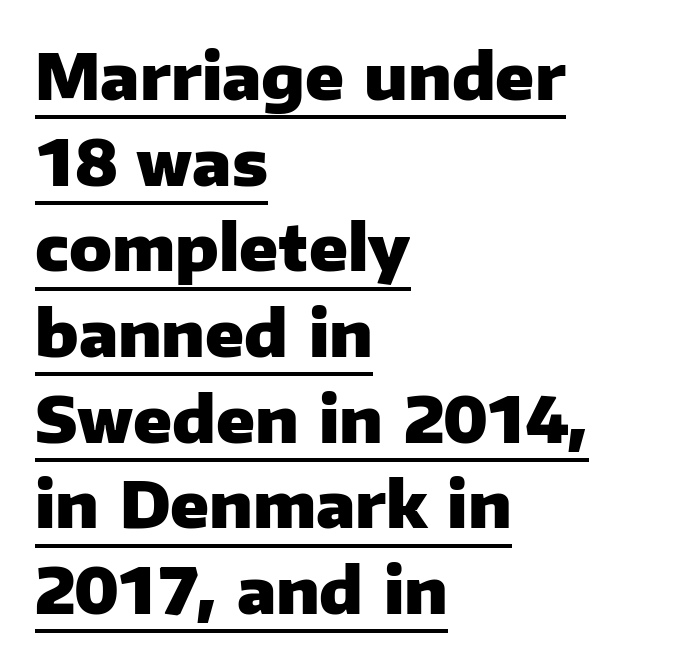
Q: Is the text bold? A: Yes.
Q: Is the text italic (slanted)? A: No, it is upright.
Q: Is the typeface a serif or a sans-serif typeface? A: Sans-serif.
Q: Is the text underlined? A: Yes.
Q: How is the paragraph aligned? A: Left-aligned.
Q: Is the spacing between letters normal or unusually wide? A: Normal.
Q: Is the spacing between lines tight, normal or loose? A: Normal.
Q: Width (condensed, normal, or wide)? A: Normal.
Q: Stroke contrast? A: Low.
Q: x-height? A: Medium.
Q: Monospaced? A: No.
